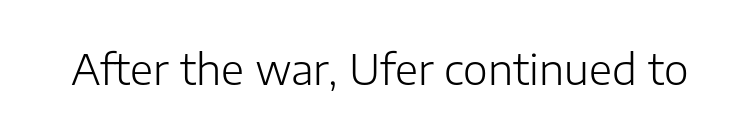
The image shows 42 px light sans-serif type, upright; set normal letter spacing, not underlined; low stroke contrast and a medium x-height.
